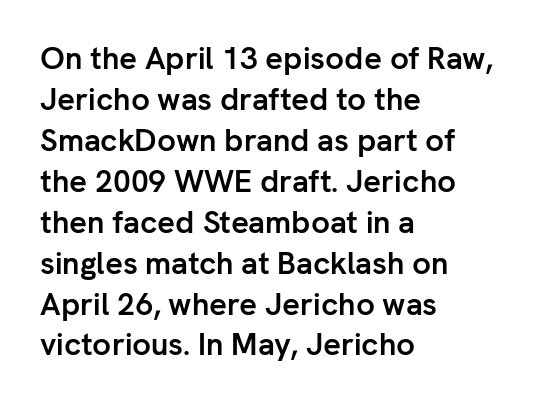
{"serif": "no", "italic": "no", "bold": "yes", "weight": "semibold", "width": "normal", "stroke_contrast": "low", "x_height": "medium", "monospaced": "no", "underline": "no", "align": "left", "line_spacing": "normal", "line_spacing_ratio": 1.32, "letter_spacing": "normal", "letter_spacing_em": 0.0, "glyph_px": 31}
